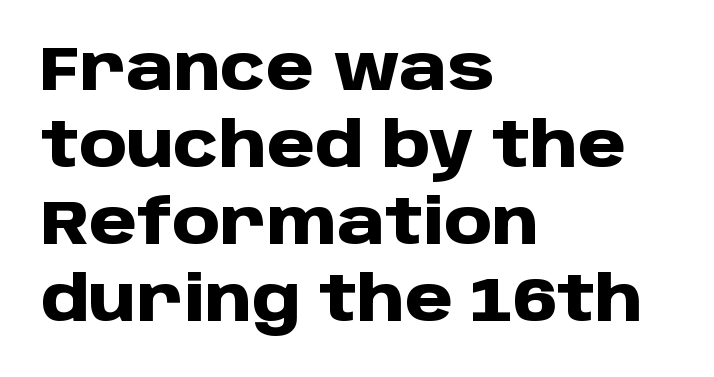
Emphasis by weight is at full strength: bold. Check the space under the baseline: it is left empty. Style check: upright. The rendering uses a moderate line-height, typical for paragraphs.
